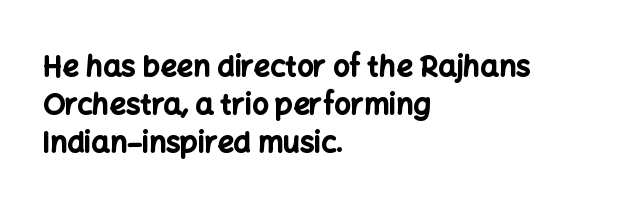
The image shows 29 px bold sans-serif type, upright; set left-aligned, normal line spacing (1.31x), normal letter spacing, not underlined; low stroke contrast and a medium x-height.
